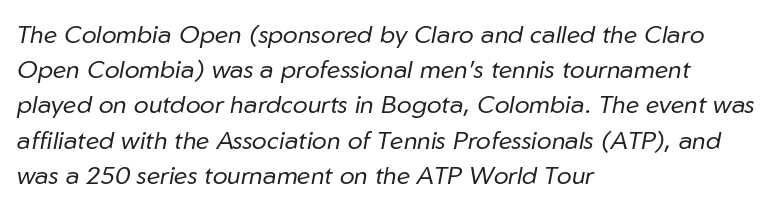
Q: Is the text bold? A: No.
Q: Is the text italic (slanted)? A: Yes, it leans right by about 10 degrees.
Q: Is the text underlined? A: No.
Q: How is the paragraph aligned? A: Left-aligned.
Q: Is the spacing between letters normal or unusually wide? A: Normal.
Q: Is the spacing between lines tight, normal or loose? A: Normal.
